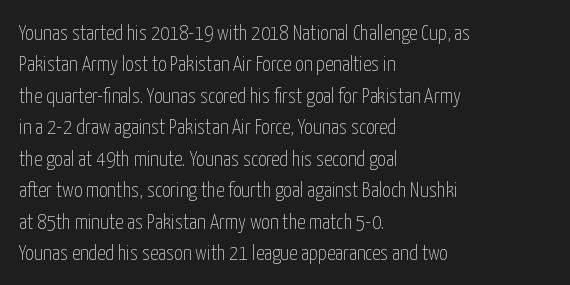
Q: Is the text bold? A: No.
Q: Is the text italic (slanted)? A: No, it is upright.
Q: Is the text underlined? A: No.
Q: How is the paragraph aligned? A: Left-aligned.
Q: Is the spacing between letters normal or unusually wide? A: Normal.
Q: Is the spacing between lines tight, normal or loose? A: Normal.
